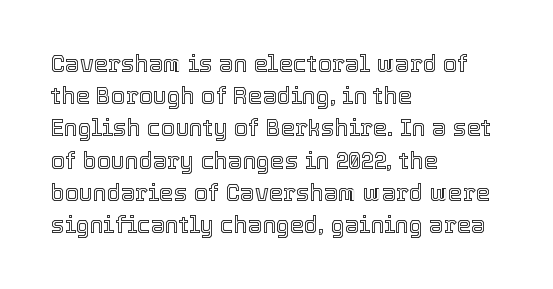
Q: Is the text italic (slanted)? A: No, it is upright.
Q: Is the text underlined? A: No.
Q: How is the paragraph aligned? A: Left-aligned.
Q: Is the spacing between letters normal or unusually wide? A: Normal.
Q: Is the spacing between lines tight, normal or loose? A: Normal.
